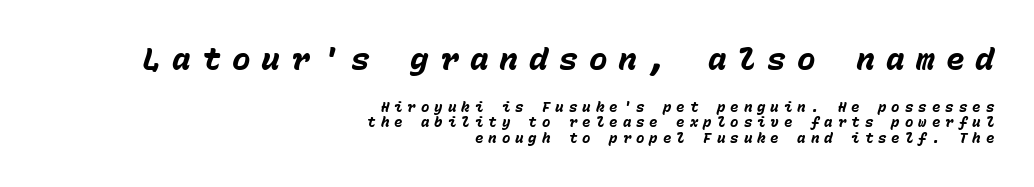
{"italic": "yes", "lean": "right", "slant_degrees": 15, "bold": "yes", "weight": "heavy", "width": "normal", "stroke_contrast": "low", "x_height": "medium", "monospaced": "yes", "underline": "no", "align": "right", "line_spacing": "tight", "line_spacing_ratio": 1.08, "letter_spacing": "wide", "letter_spacing_em": 0.36, "larger_block": "first", "size_ratio": 2.21, "glyph_px": 31}
